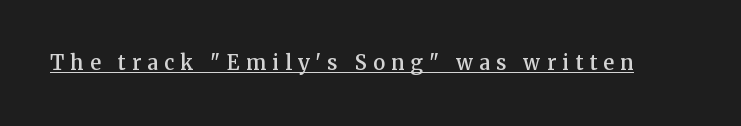
{"italic": "no", "bold": "semi", "underline": "yes", "letter_spacing": "wide", "letter_spacing_em": 0.31, "glyph_px": 20}
